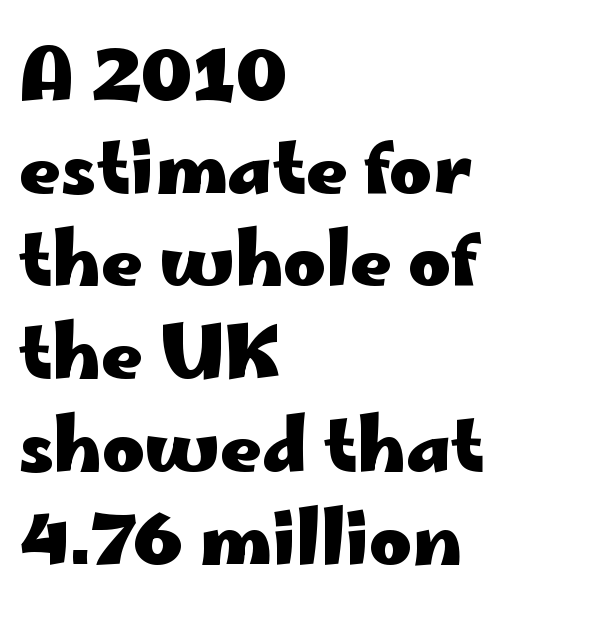
The image shows 73 px heavy, wide sans-serif type, upright; set left-aligned, normal line spacing (1.27x), normal letter spacing, not underlined; low stroke contrast and a small x-height.
